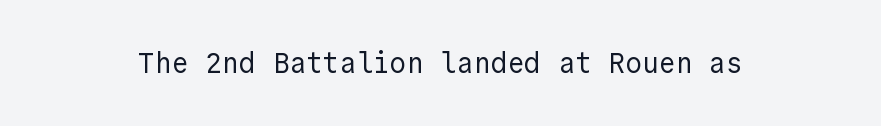
The image shows 28 px regular-weight sans-serif type, upright; set normal letter spacing, not underlined; a medium x-height.
